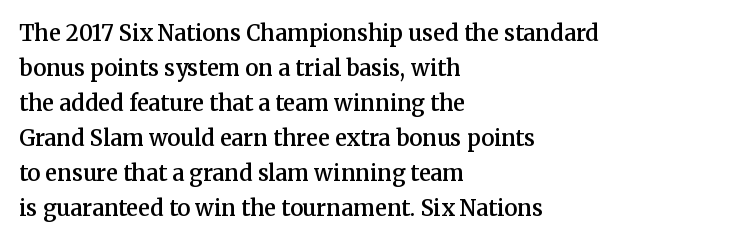
Q: Is the text bold? A: Semi-bold.
Q: Is the text italic (slanted)? A: No, it is upright.
Q: Is the text underlined? A: No.
Q: How is the paragraph aligned? A: Left-aligned.
Q: Is the spacing between letters normal or unusually wide? A: Normal.
Q: Is the spacing between lines tight, normal or loose? A: Normal.
